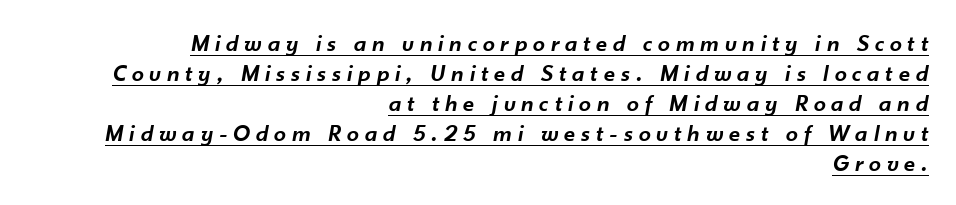
The image shows 24 px text type, italic (leaning right); set right-aligned, normal line spacing (1.25x), unusually wide letter spacing (+0.25 em), underlined.
